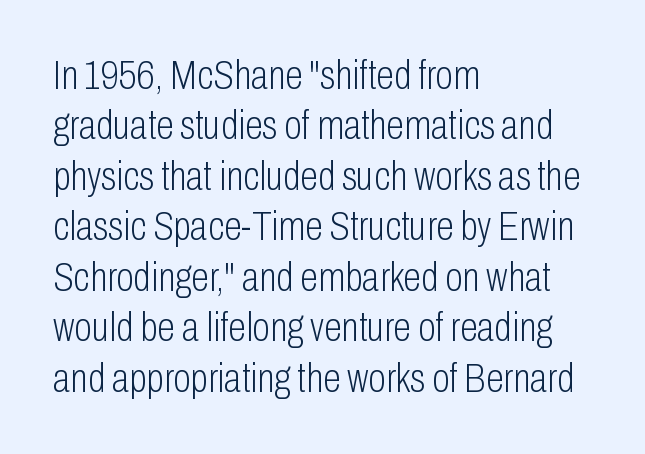
{"serif": "no", "italic": "no", "bold": "no", "weight": "light", "width": "condensed", "stroke_contrast": "low", "x_height": "medium", "monospaced": "no", "underline": "no", "align": "left", "line_spacing_ratio": 1.23, "letter_spacing": "normal", "letter_spacing_em": 0.0, "glyph_px": 41}
